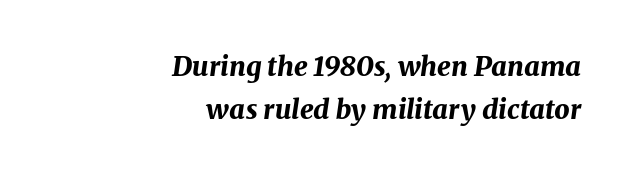
The image shows 27 px bold type, italic (leaning right); set right-aligned, normal line spacing (1.61x), normal letter spacing, not underlined.
